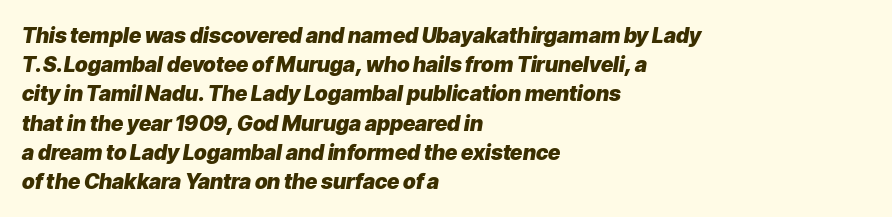
Q: Is the text bold? A: Yes.
Q: Is the text italic (slanted)? A: Yes, it leans right by about 9 degrees.
Q: Is the text underlined? A: No.
Q: How is the paragraph aligned? A: Left-aligned.
Q: Is the spacing between letters normal or unusually wide? A: Normal.
Q: Is the spacing between lines tight, normal or loose? A: Normal.
